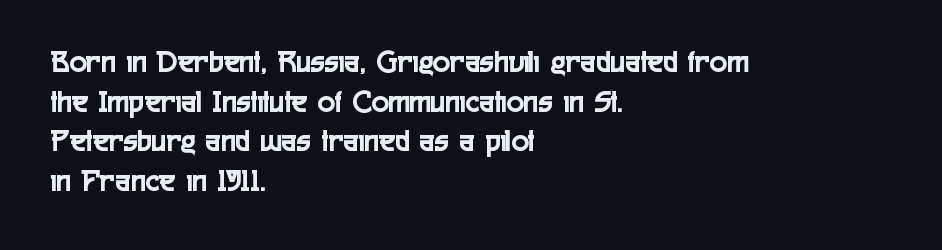
Q: Is the text italic (slanted)? A: No, it is upright.
Q: Is the typeface a serif or a sans-serif typeface? A: Sans-serif.
Q: Is the text underlined? A: No.
Q: How is the paragraph aligned? A: Left-aligned.
Q: Is the spacing between letters normal or unusually wide? A: Normal.
Q: Width (condensed, normal, or wide)? A: Condensed.
Q: x-height? A: Medium.
Q: Monospaced? A: No.
